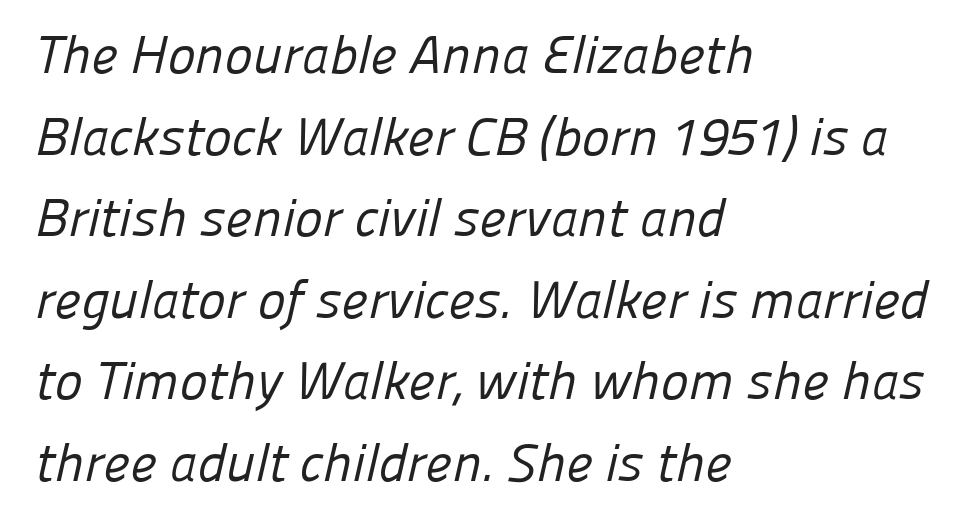
The image shows 53 px regular-weight sans-serif type; set left-aligned, normal line spacing (1.54x), normal letter spacing, not underlined; low stroke contrast and a medium x-height.
